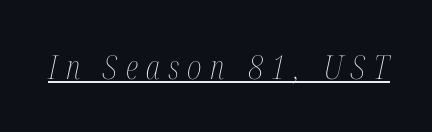
Q: Is the text bold? A: No.
Q: Is the text italic (slanted)? A: Yes, it leans right by about 12 degrees.
Q: Is the text underlined? A: Yes.
Q: Is the spacing between letters normal or unusually wide? A: Unusually wide.
Q: Width (condensed, normal, or wide)? A: Condensed.
Q: Stroke contrast? A: Medium.
Q: x-height? A: Medium.
Q: Monospaced? A: No.
